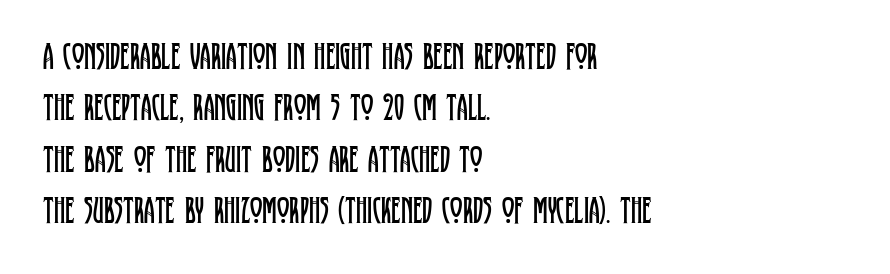
The image shows 38 px regular-weight, condensed serif type, upright; set left-aligned, normal line spacing (1.35x), normal letter spacing, not underlined; low stroke contrast and a large x-height.
